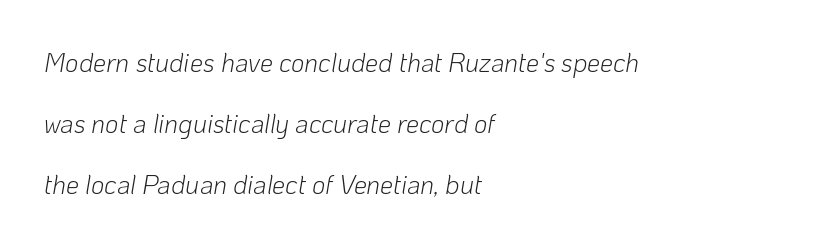
The gaps between neighbouring characters are ordinary and unremarkable. The text carries the slant typical of an italic or oblique font. Has an underline been added? It has not. The text block is weighted toward the left margin, trailing off unevenly rightward.
